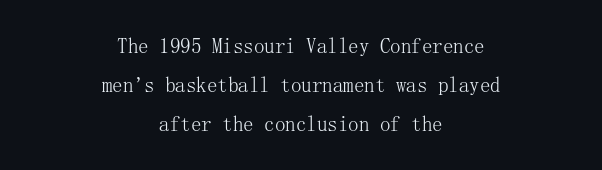
The image shows 21 px text type, upright; set centered, line spacing 1.85x, normal letter spacing, not underlined.
